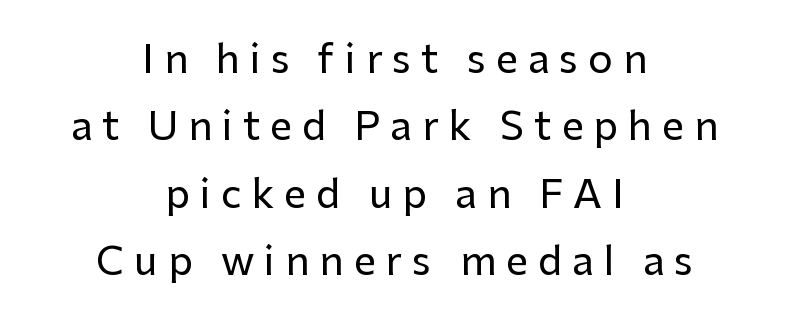
Honestly, the letter spacing is so wide it's the main thing you notice. Descender tails drop into unmarked territory. This is the regular roman posture of the typeface. The rendering uses natural spacing where letterforms have individual widths.
